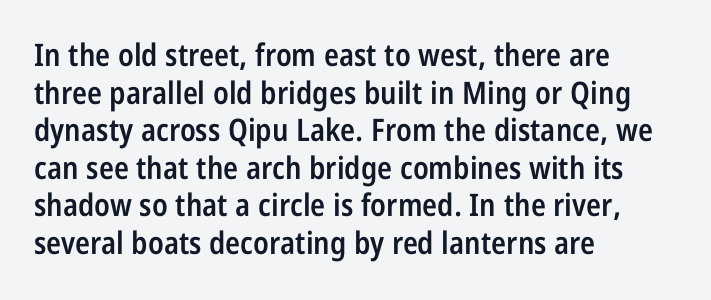
The image shows 31 px semibold, condensed sans-serif type, upright; set left-aligned, line spacing 1.21x, normal letter spacing, not underlined; low stroke contrast and a large x-height.
